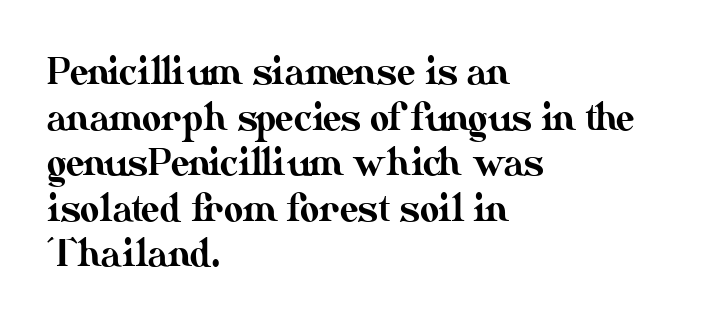
Q: Is the text italic (slanted)? A: No, it is upright.
Q: Is the text underlined? A: No.
Q: How is the paragraph aligned? A: Left-aligned.
Q: Is the spacing between letters normal or unusually wide? A: Normal.
Q: Width (condensed, normal, or wide)? A: Normal.
Q: Stroke contrast? A: Medium.
Q: x-height? A: Small.
Q: Monospaced? A: No.
